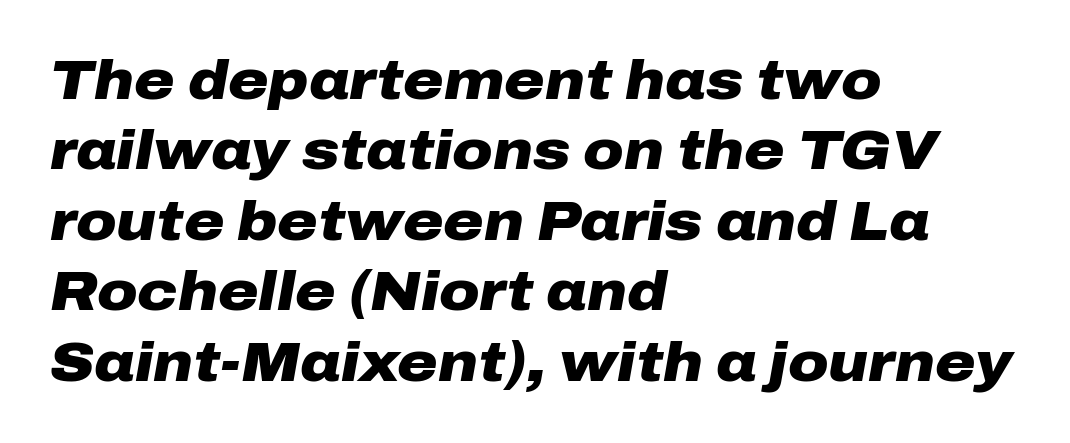
The image shows 55 px heavy, wide type, italic (leaning right); set left-aligned, normal line spacing (1.28x), normal letter spacing, not underlined; low stroke contrast and a medium x-height.
